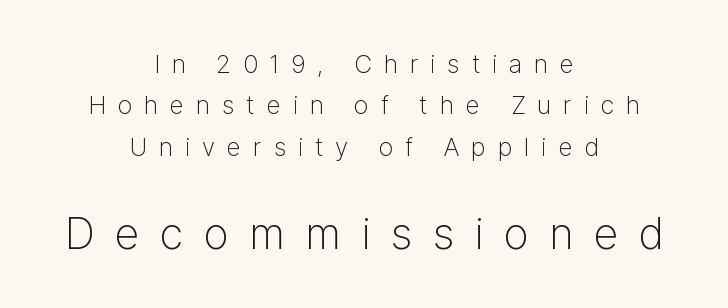
The image shows 43 px light sans-serif type, upright; set centered, normal line spacing (1.66x), unusually wide letter spacing (+0.48 em), not underlined; the second (bottom) block is 1.72x larger; low stroke contrast and a medium x-height.
